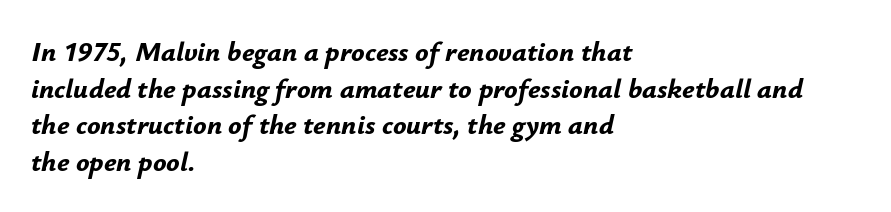
{"italic": "yes", "lean": "right", "slant_degrees": 12, "bold": "yes", "weight": "bold", "width": "normal", "stroke_contrast": "low", "x_height": "small", "monospaced": "no", "underline": "no", "align": "left", "line_spacing": "normal", "line_spacing_ratio": 1.31, "letter_spacing": "normal", "letter_spacing_em": 0.0, "glyph_px": 28}
